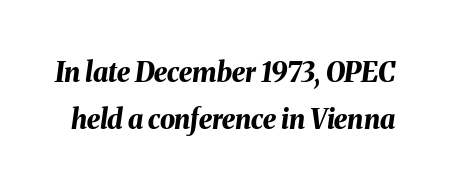
{"italic": "yes", "lean": "right", "slant_degrees": 8, "bold": "yes", "underline": "no", "line_spacing_ratio": 1.75, "letter_spacing": "normal", "letter_spacing_em": 0.0, "glyph_px": 27}
